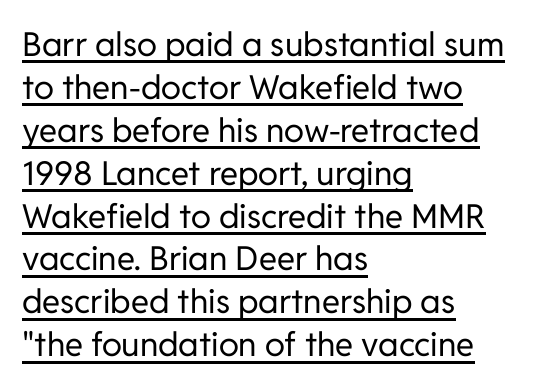
Students, observe: this is what conventionally led text looks like. Varying glyph widths throughout — classic text-font behaviour. Observe the absence of serifs on each vertical stroke in this sample. The rendering uses the underline text-decoration. The font sits on the lighter half of the weight spectrum, regular included.
